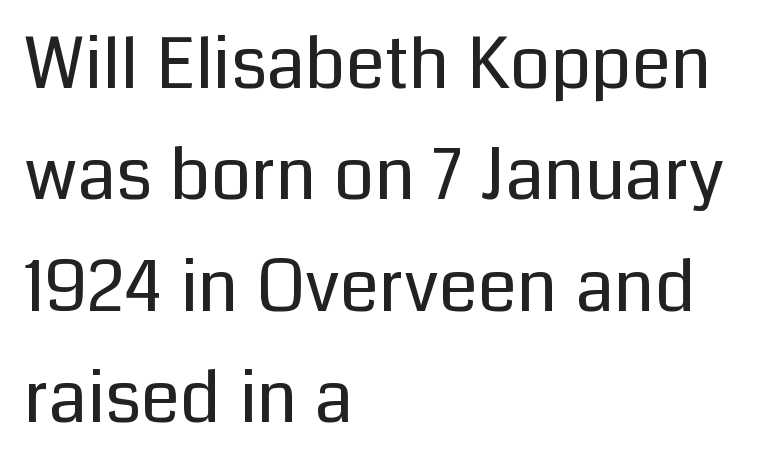
The rendering keeps characters at their native spacing. The axis of the letterforms is exactly vertical. In CSS terms this would be text-align: left. A typesetter would call this proportional, since set widths differ per character. Stems here are at most as thick as an everyday book face. Horizontal bands of white between lines are of average thickness.
